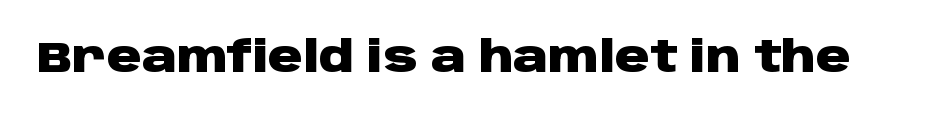
Q: Is the text bold? A: Yes.
Q: Is the text italic (slanted)? A: No, it is upright.
Q: Is the typeface a serif or a sans-serif typeface? A: Sans-serif.
Q: Is the text underlined? A: No.
Q: Is the spacing between letters normal or unusually wide? A: Normal.
Q: Width (condensed, normal, or wide)? A: Wide.
Q: Stroke contrast? A: Low.
Q: x-height? A: Large.
Q: Monospaced? A: No.
